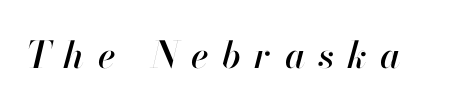
The foot of each line stays bare and open. Proportional: the letters do not fall into vertical columns. The letterforms stand isolated, each surrounded by extra space. The text carries the slant typical of an italic or oblique font.
